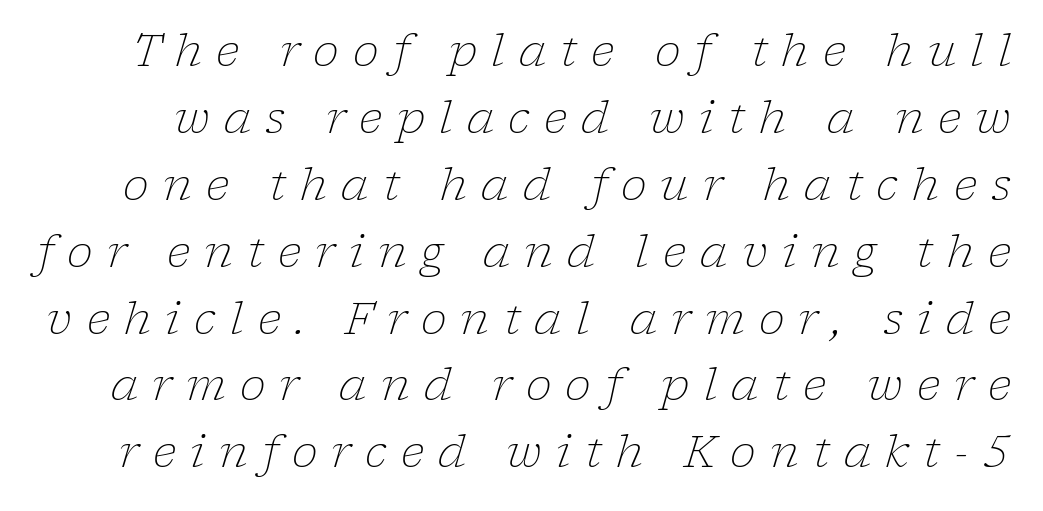
The image shows 44 px light serif type, italic (leaning right); set normal line spacing (1.52x), unusually wide letter spacing (+0.32 em), not underlined; low stroke contrast and a medium x-height.
